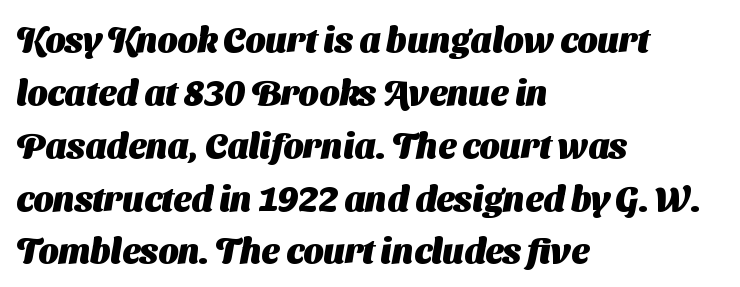
The image shows 35 px heavy sans-serif type; set left-aligned, normal line spacing (1.51x), normal letter spacing, not underlined; medium stroke contrast and a medium x-height.
